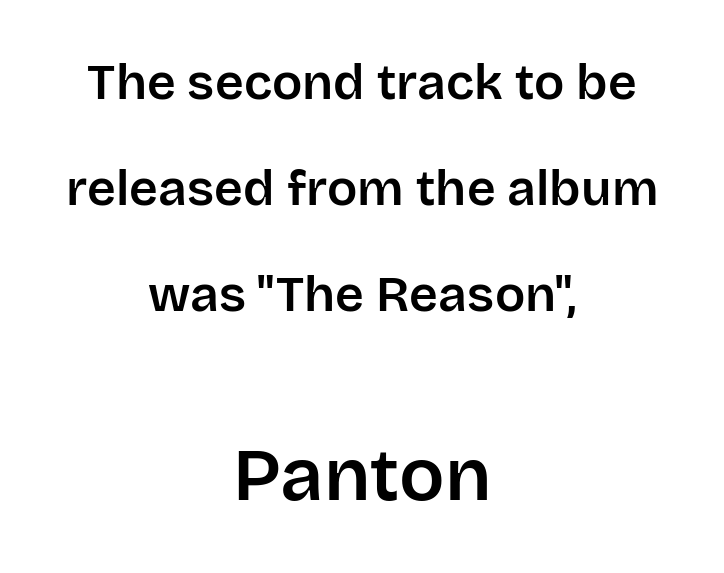
{"serif": "no", "italic": "no", "width": "normal", "stroke_contrast": "low", "x_height": "large", "monospaced": "no", "underline": "no", "align": "center", "line_spacing": "loose", "line_spacing_ratio": 2.12, "letter_spacing": "normal", "letter_spacing_em": 0.0, "larger_block": "second", "size_ratio": 1.5, "glyph_px": 75}
